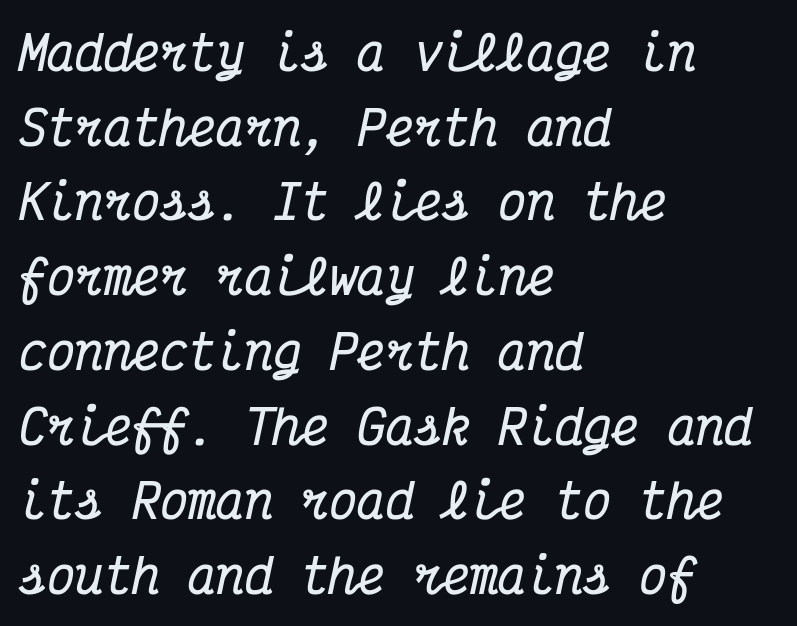
The image shows 47 px bold, condensed serif type, italic (leaning right), monospaced; set left-aligned, normal line spacing (1.59x), normal letter spacing, not underlined; medium stroke contrast and a medium x-height.
